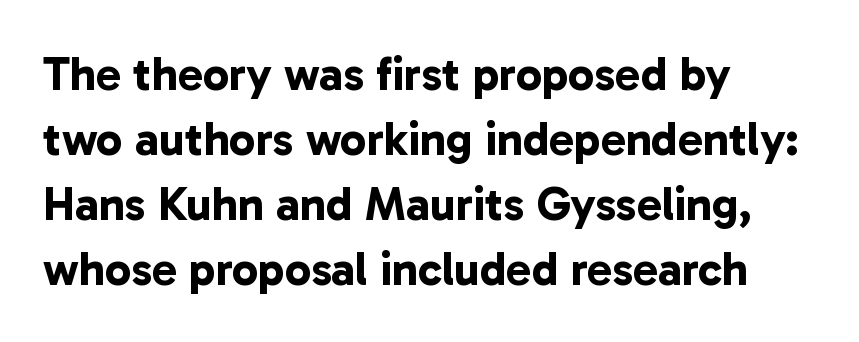
Q: Is the text bold? A: Yes.
Q: Is the typeface a serif or a sans-serif typeface? A: Sans-serif.
Q: Is the text underlined? A: No.
Q: How is the paragraph aligned? A: Left-aligned.
Q: Is the spacing between letters normal or unusually wide? A: Normal.
Q: Is the spacing between lines tight, normal or loose? A: Normal.
Q: Width (condensed, normal, or wide)? A: Normal.
Q: Stroke contrast? A: Low.
Q: x-height? A: Medium.
Q: Monospaced? A: No.
